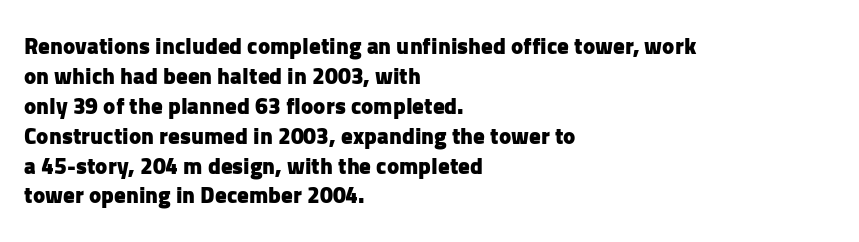
Designer's note — italics off, roman on. Clear beneath every line of the passage. Set as a true bold cut, around the 700 mark. How would I describe the line gaps? Plain and ordinary.
